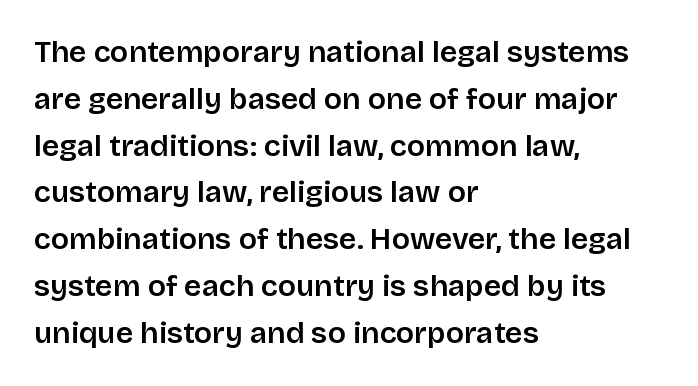
Anything drawn beneath the words? Only blank space. Typographically, this falls in the sans-serif category. This block has exactly the height ordinary leading produces. What stands out about the letter spacing? Nothing — it is the standard amount. The letters advance in unequal steps, a hallmark of proportional type.
